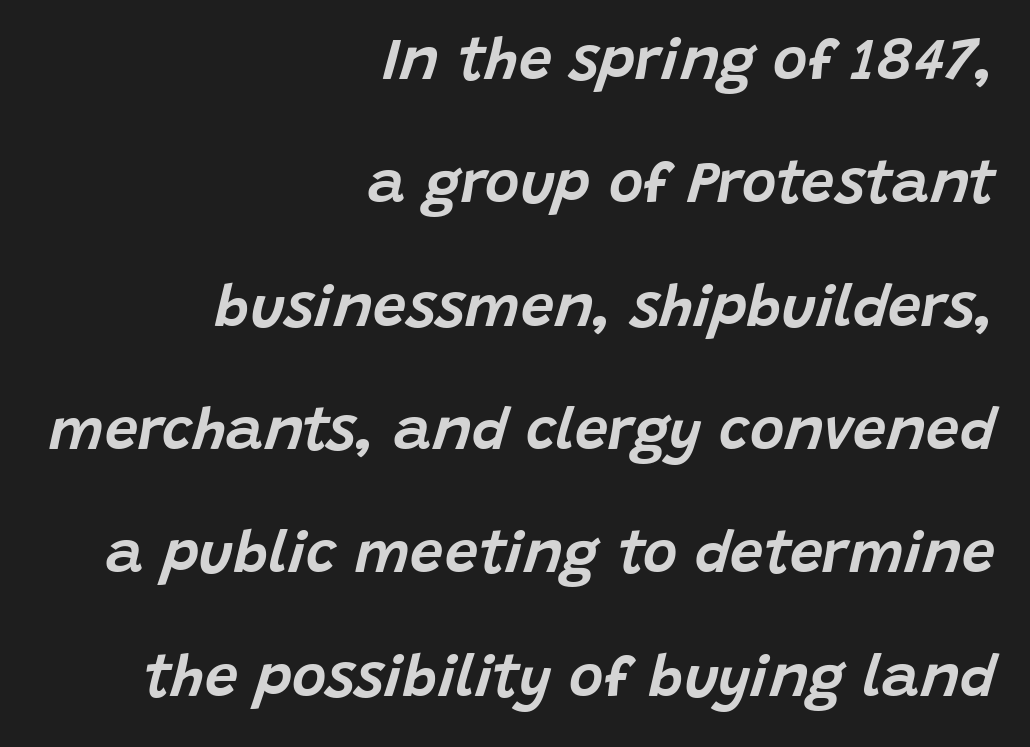
Q: Is the text italic (slanted)? A: Yes, it leans right by about 15 degrees.
Q: Is the text underlined? A: No.
Q: How is the paragraph aligned? A: Right-aligned.
Q: Is the spacing between letters normal or unusually wide? A: Normal.
Q: Is the spacing between lines tight, normal or loose? A: Loose.
Q: Width (condensed, normal, or wide)? A: Normal.
Q: Stroke contrast? A: Low.
Q: x-height? A: Large.
Q: Monospaced? A: No.
